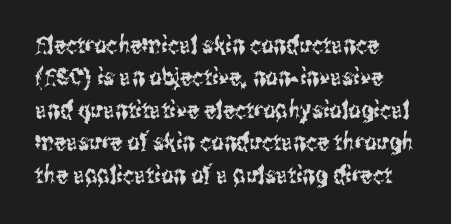
Q: Is the text italic (slanted)? A: No, it is upright.
Q: Is the text underlined? A: No.
Q: Is the spacing between letters normal or unusually wide? A: Normal.
Q: Is the spacing between lines tight, normal or loose? A: Normal.
